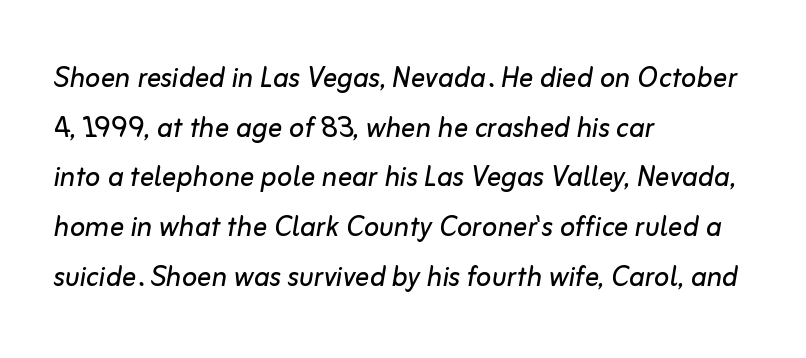
{"italic": "yes", "lean": "right", "slant_degrees": 10, "bold": "no", "weight": "regular", "width": "normal", "stroke_contrast": "low", "x_height": "medium", "monospaced": "no", "underline": "no", "align": "left", "line_spacing": "normal", "line_spacing_ratio": 1.38, "letter_spacing": "normal", "letter_spacing_em": 0.0, "glyph_px": 36}
